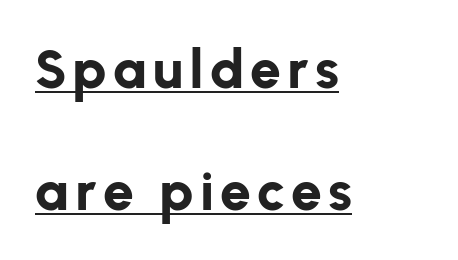
Q: Is the text bold? A: Yes.
Q: Is the text italic (slanted)? A: No, it is upright.
Q: Is the typeface a serif or a sans-serif typeface? A: Sans-serif.
Q: Is the text underlined? A: Yes.
Q: How is the paragraph aligned? A: Left-aligned.
Q: Is the spacing between lines tight, normal or loose? A: Loose.
Q: Width (condensed, normal, or wide)? A: Normal.
Q: Stroke contrast? A: Low.
Q: x-height? A: Medium.
Q: Monospaced? A: No.
